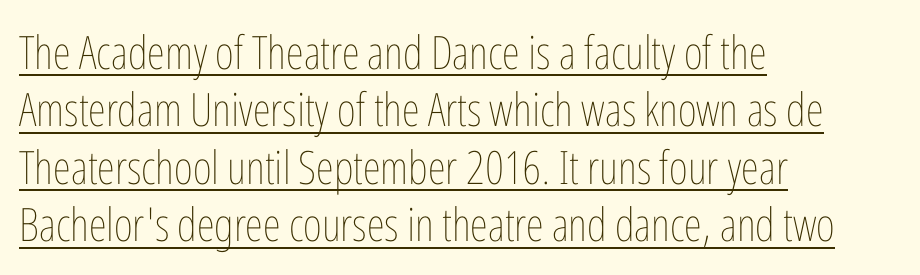
{"italic": "no", "bold": "no", "weight": "thin", "width": "condensed", "stroke_contrast": "low", "x_height": "medium", "monospaced": "no", "underline": "yes", "align": "left", "line_spacing": "normal", "line_spacing_ratio": 1.25, "letter_spacing": "normal", "letter_spacing_em": 0.0, "glyph_px": 46}
